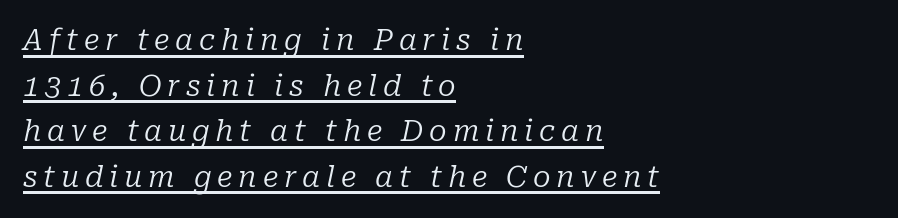
Q: Is the text bold? A: No.
Q: Is the text italic (slanted)? A: Yes, it leans right by about 10 degrees.
Q: Is the typeface a serif or a sans-serif typeface? A: Serif.
Q: Is the text underlined? A: Yes.
Q: How is the paragraph aligned? A: Left-aligned.
Q: Is the spacing between letters normal or unusually wide? A: Unusually wide.
Q: Is the spacing between lines tight, normal or loose? A: Normal.
Q: Width (condensed, normal, or wide)? A: Normal.
Q: Stroke contrast? A: Low.
Q: x-height? A: Medium.
Q: Monospaced? A: No.
